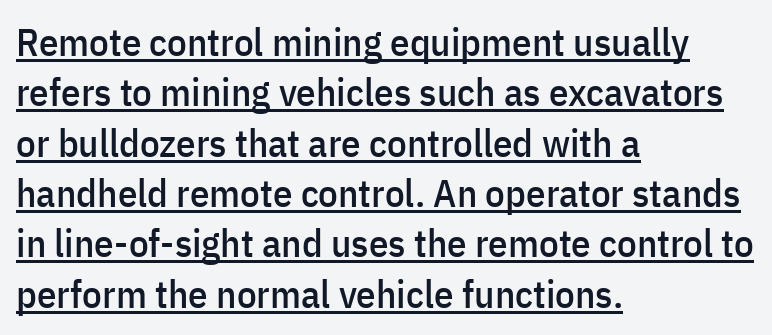
{"serif": "no", "italic": "no", "width": "condensed", "stroke_contrast": "low", "x_height": "medium", "monospaced": "no", "underline": "yes", "align": "left", "line_spacing": "normal", "line_spacing_ratio": 1.29, "letter_spacing": "normal", "letter_spacing_em": 0.0, "glyph_px": 39}
